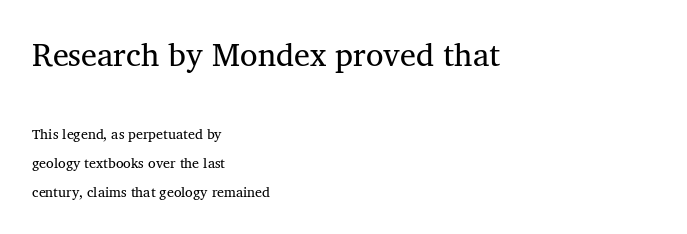
{"serif": "yes", "italic": "no", "bold": "no", "weight": "regular", "width": "normal", "stroke_contrast": "medium", "x_height": "medium", "monospaced": "no", "underline": "no", "align": "left", "line_spacing": "loose", "line_spacing_ratio": 2.08, "letter_spacing": "normal", "letter_spacing_em": 0.0, "larger_block": "first", "size_ratio": 2.29, "glyph_px": 32}
